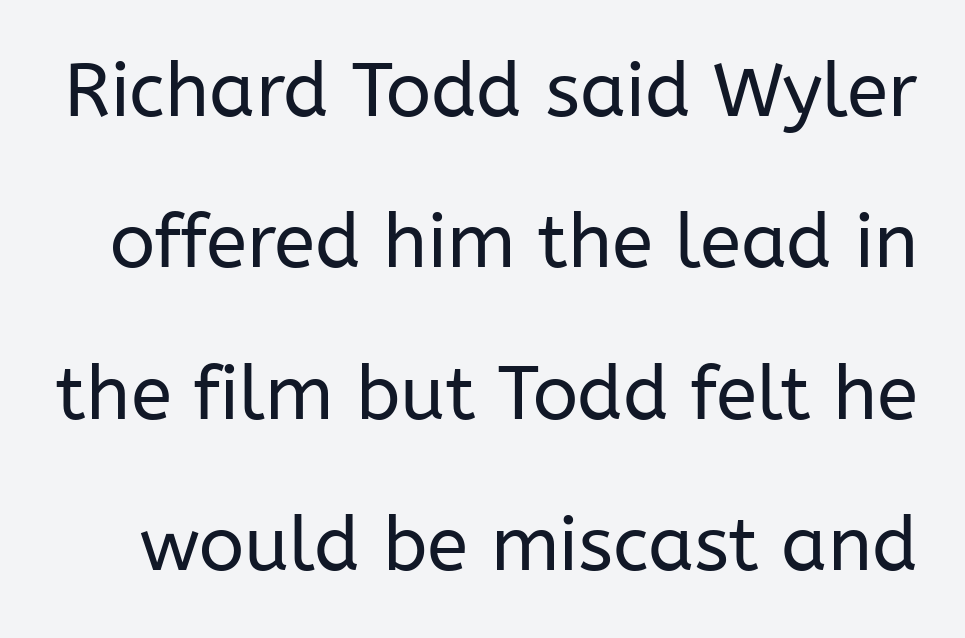
The image shows 75 px regular-weight sans-serif type, upright; set loose line spacing (2.02x), normal letter spacing, not underlined; low stroke contrast and a medium x-height.
